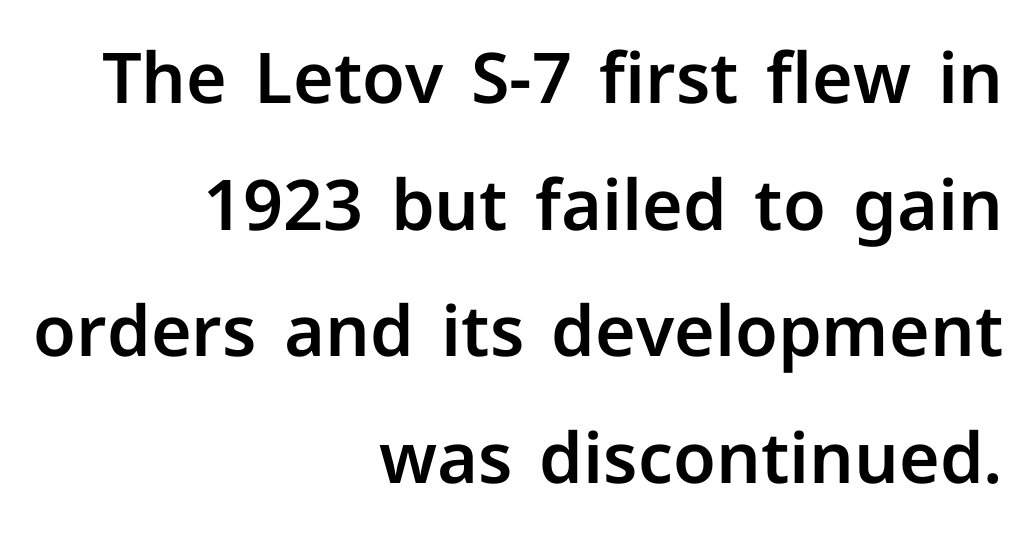
These lines keep a tight, regular rhythm from letter to letter. A bare baseline throughout the passage. The typesetter chose a ragged-left arrangement here. These lines were composed using upright roman letters. Letterform terminals end flat and unadorned throughout the passage. Note the varied advance widths — an 'i' is clearly narrower than an 'm'.
